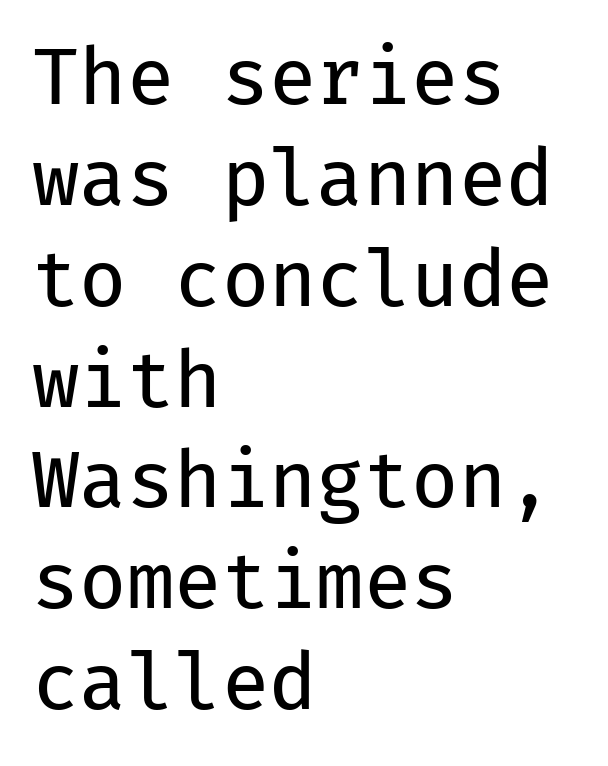
The image shows 77 px regular-weight sans-serif type, upright, monospaced; set left-aligned, normal line spacing (1.31x), normal letter spacing, not underlined; low stroke contrast and a medium x-height.
